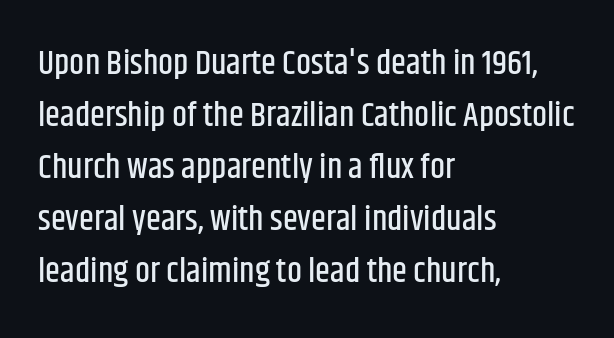
The image shows 34 px condensed sans-serif type, upright; set left-aligned, normal line spacing (1.53x), normal letter spacing, not underlined; low stroke contrast and a large x-height.
